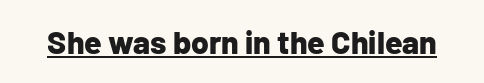
{"serif": "no", "italic": "no", "bold": "yes", "weight": "bold", "width": "normal", "stroke_contrast": "low", "x_height": "medium", "monospaced": "no", "underline": "yes", "letter_spacing": "normal", "letter_spacing_em": 0.0, "glyph_px": 32}
